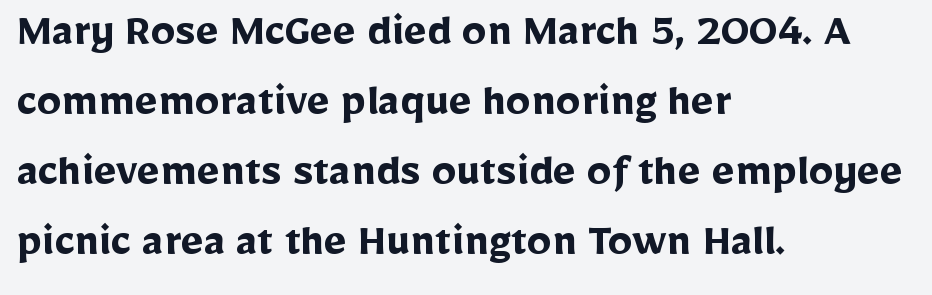
Are there feet on the stems? There aren't — it's a sans. The typesetting leans heavy: a genuine bold. Every row of glyphs begins at an identical x-position on the left. The gap between lines stays unmarked.
